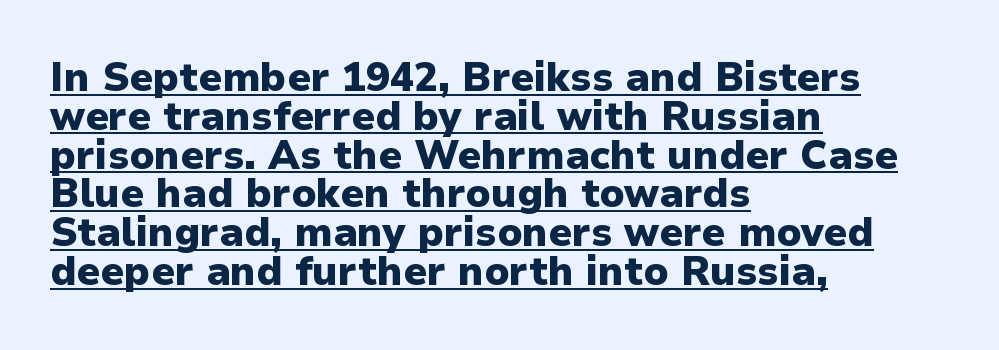
Q: Is the text bold? A: Yes.
Q: Is the text italic (slanted)? A: No, it is upright.
Q: Is the typeface a serif or a sans-serif typeface? A: Sans-serif.
Q: Is the text underlined? A: Yes.
Q: How is the paragraph aligned? A: Left-aligned.
Q: Is the spacing between letters normal or unusually wide? A: Normal.
Q: Is the spacing between lines tight, normal or loose? A: Tight.
Q: Width (condensed, normal, or wide)? A: Normal.
Q: Stroke contrast? A: Low.
Q: x-height? A: Medium.
Q: Monospaced? A: No.
